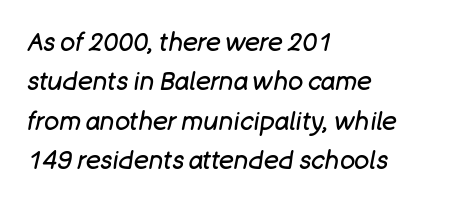
The image shows 25 px text type, italic (leaning right); set left-aligned, normal line spacing (1.58x), normal letter spacing, not underlined.
